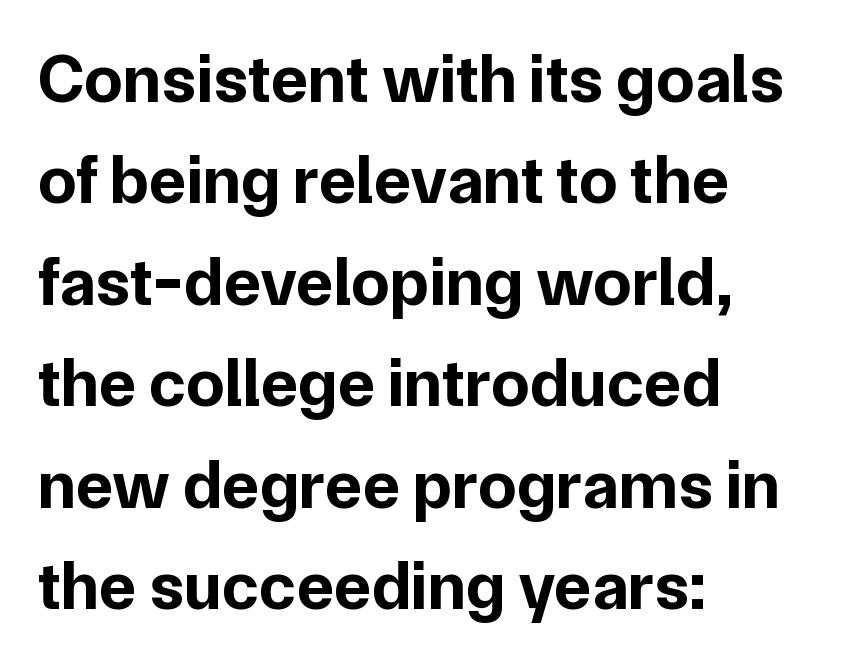
{"serif": "no", "italic": "no", "bold": "yes", "weight": "bold", "width": "normal", "stroke_contrast": "low", "x_height": "medium", "monospaced": "no", "underline": "no", "align": "left", "line_spacing": "normal", "line_spacing_ratio": 1.47, "letter_spacing": "normal", "letter_spacing_em": 0.0, "glyph_px": 69}
